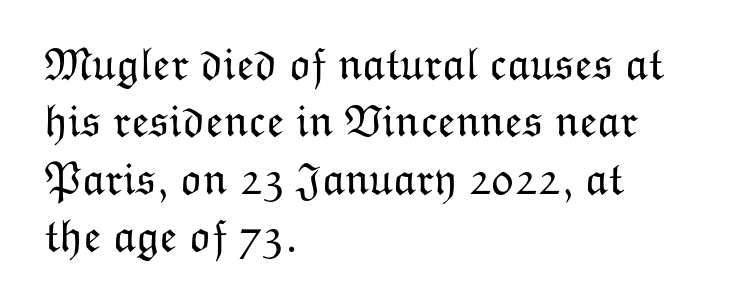
Q: Is the text bold? A: No.
Q: Is the text italic (slanted)? A: No, it is upright.
Q: Is the text underlined? A: No.
Q: How is the paragraph aligned? A: Left-aligned.
Q: Is the spacing between letters normal or unusually wide? A: Normal.
Q: Is the spacing between lines tight, normal or loose? A: Normal.
Q: Width (condensed, normal, or wide)? A: Normal.
Q: Stroke contrast? A: Low.
Q: x-height? A: Medium.
Q: Monospaced? A: No.
